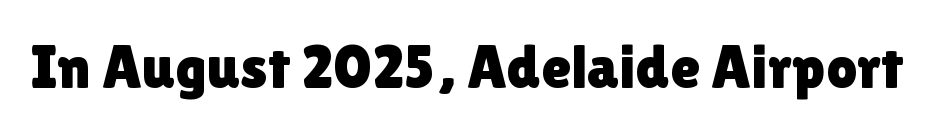
{"serif": "no", "italic": "no", "width": "normal", "stroke_contrast": "low", "x_height": "medium", "monospaced": "no", "underline": "no", "letter_spacing": "normal", "letter_spacing_em": 0.0, "glyph_px": 61}
